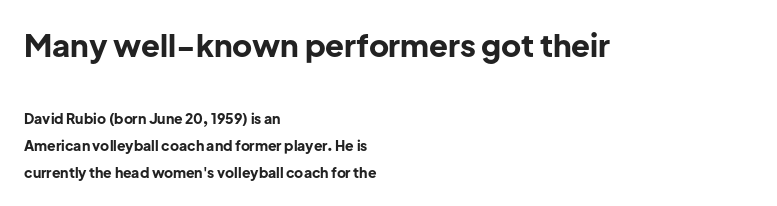
The image shows 31 px bold sans-serif type, upright; set left-aligned, loose line spacing (1.93x), normal letter spacing, not underlined; the first (top) block is 2.21x larger; low stroke contrast and a medium x-height.
